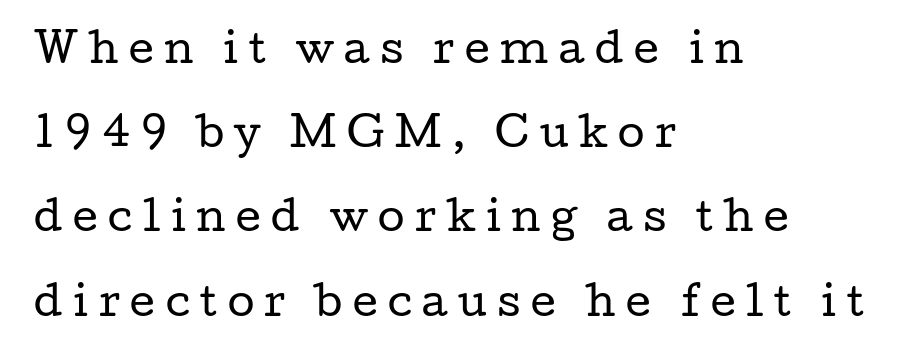
{"serif": "yes", "italic": "no", "bold": "no", "weight": "regular", "width": "wide", "stroke_contrast": "low", "x_height": "medium", "monospaced": "no", "underline": "no", "align": "left", "line_spacing": "loose", "line_spacing_ratio": 2.16, "letter_spacing": "wide", "letter_spacing_em": 0.27, "glyph_px": 39}
